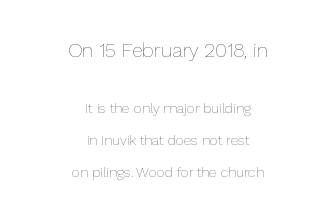
The image shows 20 px text type, upright; set centered, loose line spacing (2.27x), normal letter spacing, not underlined; the first (top) block is 1.43x larger.
